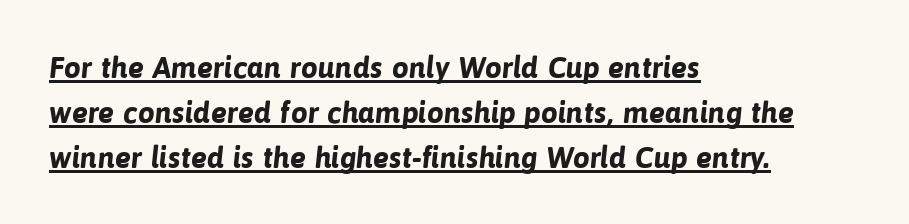
{"serif": "no", "bold": "yes", "weight": "bold", "width": "normal", "stroke_contrast": "low", "x_height": "medium", "monospaced": "no", "underline": "yes", "align": "left", "line_spacing": "normal", "line_spacing_ratio": 1.5, "letter_spacing": "normal", "letter_spacing_em": 0.0, "glyph_px": 30}
